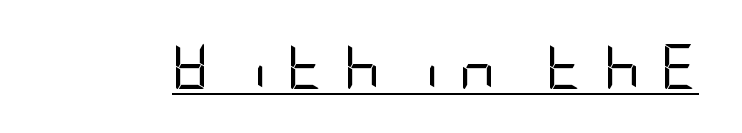
These lines were composed using upright roman letters. Short note: letters widely spaced. The typesetting does not lean heavy: it is not bold. The string is rendered with underlining switched on. Type style note: lacks serifs.
